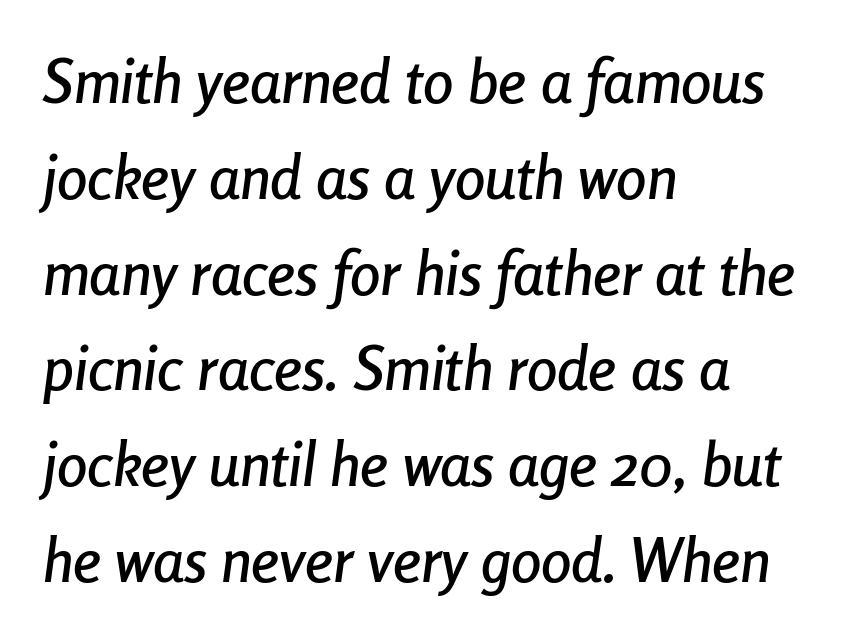
Q: Is the text italic (slanted)? A: Yes, it leans right by about 8 degrees.
Q: Is the text underlined? A: No.
Q: How is the paragraph aligned? A: Left-aligned.
Q: Is the spacing between letters normal or unusually wide? A: Normal.
Q: Is the spacing between lines tight, normal or loose? A: Normal.
Q: Width (condensed, normal, or wide)? A: Condensed.
Q: Stroke contrast? A: Low.
Q: x-height? A: Medium.
Q: Monospaced? A: No.
